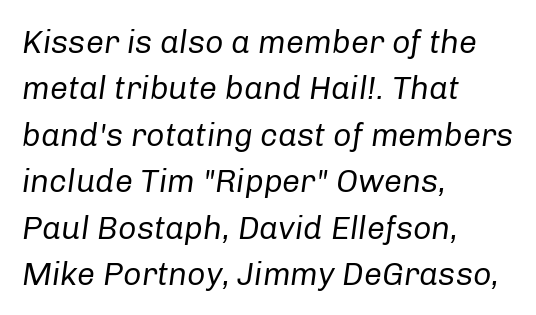
The letters sit at their default tracking, neither squeezed nor spread. Clear beneath every line of the passage. Caption: face not bold, strokes unweighted. The whole block is typeset with a tilt.
